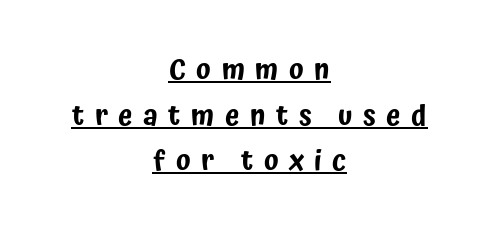
These lines stack symmetrically, like a column narrowing and widening about its center. These lines have a slow, spaced-out rhythm from letter to letter. When letters stand straight like this, we call the style roman or upright. Nope, no serifs anywhere on these letters.
